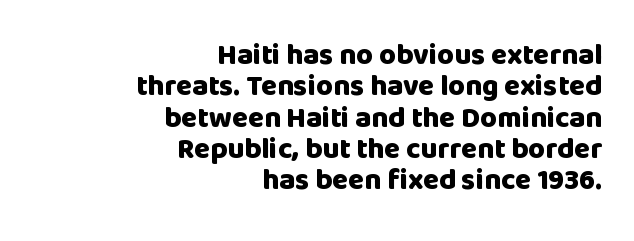
The image shows 29 px heavy sans-serif type, upright; set right-aligned, tight line spacing (1.08x), normal letter spacing, not underlined; low stroke contrast and a large x-height.
